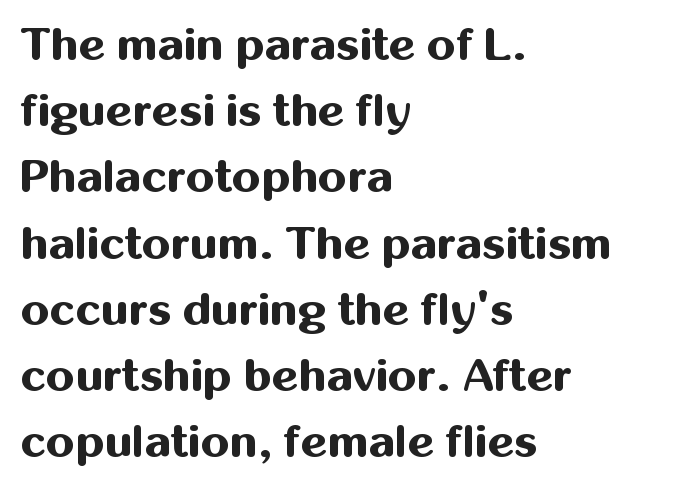
The image shows 46 px bold sans-serif type, upright; set left-aligned, normal line spacing (1.44x), normal letter spacing, not underlined; medium stroke contrast and a medium x-height.
